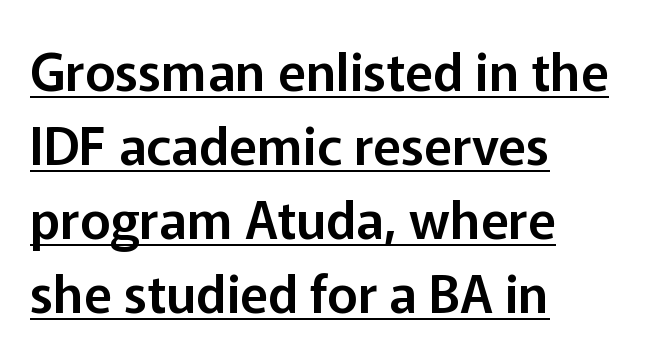
Normally led — the rows are evenly, conventionally spaced. Glyph-to-glyph distance matches everyday printed text. Notice how the stems are strictly vertical — no italics here. Nope, no serifs anywhere on these letters.
